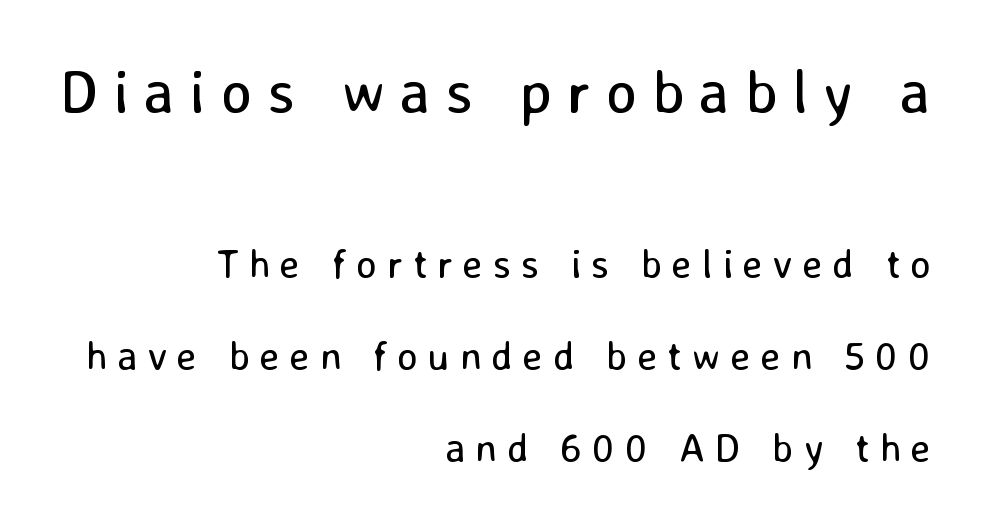
The image shows 60 px regular-weight sans-serif type, upright; set right-aligned, loose line spacing (2.29x), unusually wide letter spacing (+0.25 em), not underlined; the first (top) block is 1.5x larger; low stroke contrast and a medium x-height.
